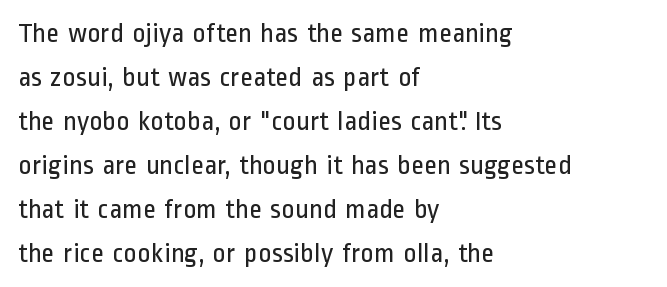
The image shows 28 px regular-weight, condensed sans-serif type, upright; set left-aligned, normal line spacing (1.57x), normal letter spacing, not underlined; low stroke contrast and a medium x-height.
